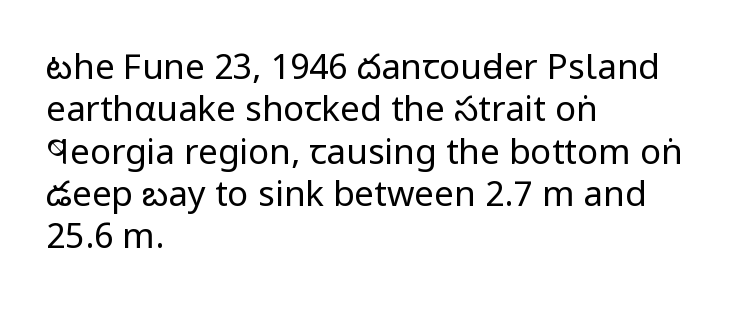
Q: Is the text bold? A: No.
Q: Is the text italic (slanted)? A: No, it is upright.
Q: Is the typeface a serif or a sans-serif typeface? A: Sans-serif.
Q: Is the text underlined? A: No.
Q: How is the paragraph aligned? A: Left-aligned.
Q: Is the spacing between letters normal or unusually wide? A: Normal.
Q: Width (condensed, normal, or wide)? A: Condensed.
Q: Stroke contrast? A: Low.
Q: x-height? A: Large.
Q: Monospaced? A: No.
